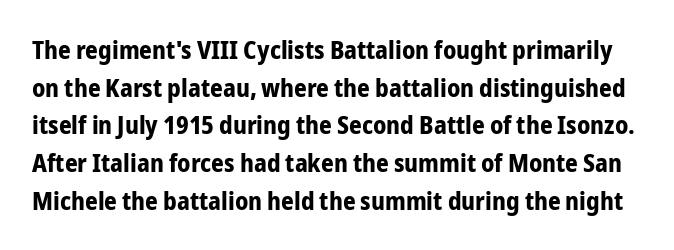
Q: Is the text bold? A: Yes.
Q: Is the text italic (slanted)? A: No, it is upright.
Q: Is the text underlined? A: No.
Q: Is the spacing between letters normal or unusually wide? A: Normal.
Q: Is the spacing between lines tight, normal or loose? A: Normal.
